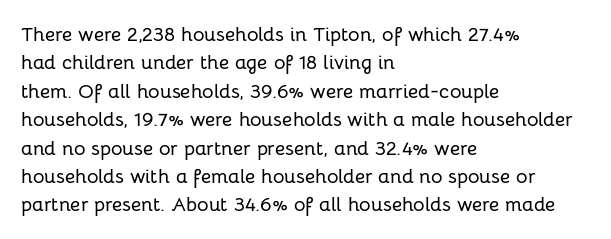
The image shows 20 px text type, upright; set left-aligned, normal line spacing (1.42x), normal letter spacing, not underlined.
